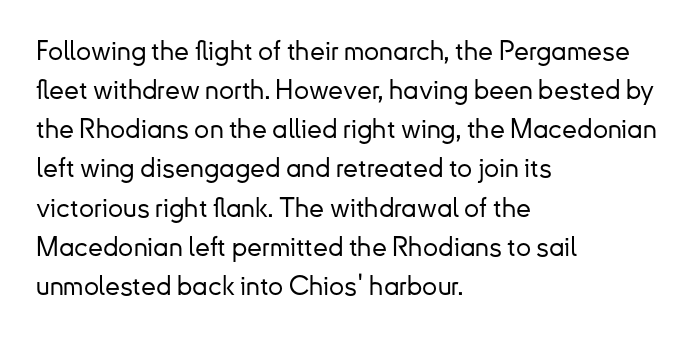
Evenly set lines give the paragraph a standard silhouette. What stands out about the letter spacing? Nothing — it is the standard amount. Glance below the letters and you will spot only blank space. The compositor pushed each line to the left boundary. The axis of the letterforms is exactly vertical.
